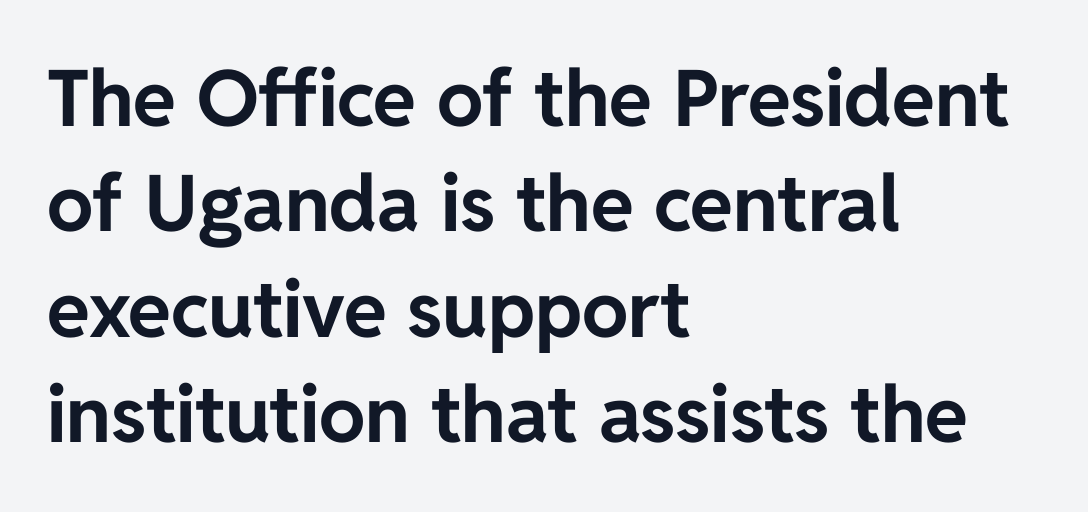
The image shows 78 px bold sans-serif type, upright; set left-aligned, normal line spacing (1.35x), normal letter spacing, not underlined; low stroke contrast and a medium x-height.
